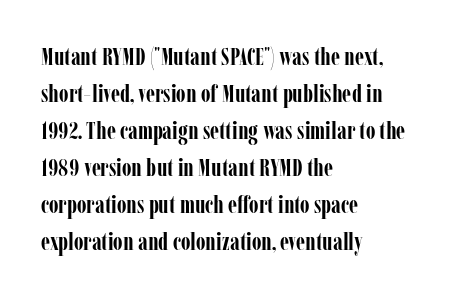
Q: Is the text bold? A: Yes.
Q: Is the text italic (slanted)? A: No, it is upright.
Q: Is the text underlined? A: No.
Q: How is the paragraph aligned? A: Left-aligned.
Q: Is the spacing between letters normal or unusually wide? A: Normal.
Q: Is the spacing between lines tight, normal or loose? A: Normal.
